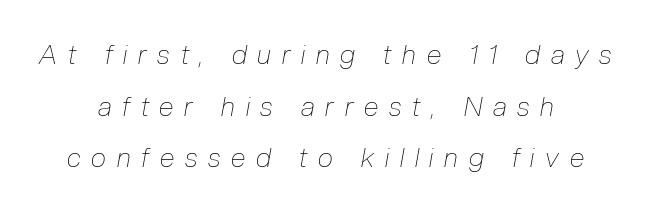
The image shows 27 px text type, italic (leaning right); set centered, loose line spacing (1.91x), unusually wide letter spacing (+0.4 em), not underlined.
